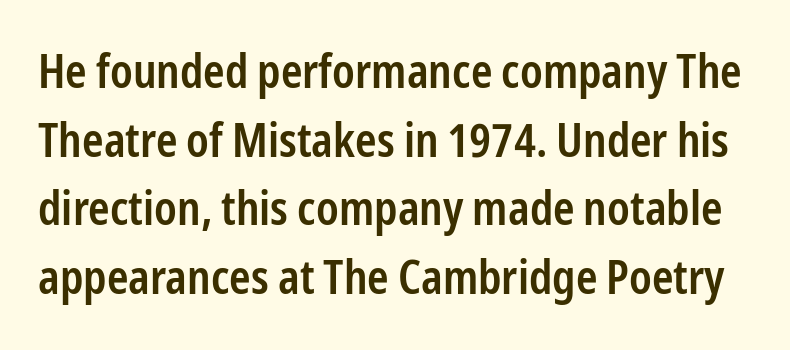
{"serif": "no", "italic": "no", "bold": "semi", "weight": "semibold", "width": "condensed", "stroke_contrast": "low", "x_height": "medium", "monospaced": "no", "underline": "no", "line_spacing": "normal", "line_spacing_ratio": 1.49, "letter_spacing": "normal", "letter_spacing_em": 0.0, "glyph_px": 46}
